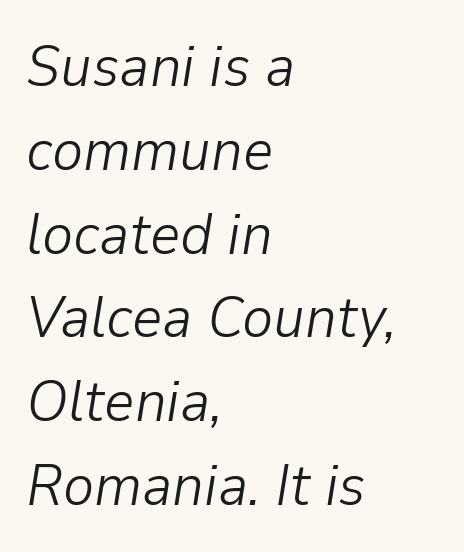
The image shows 59 px light type, italic (leaning right); set left-aligned, normal line spacing (1.42x), normal letter spacing, not underlined; low stroke contrast and a medium x-height.
